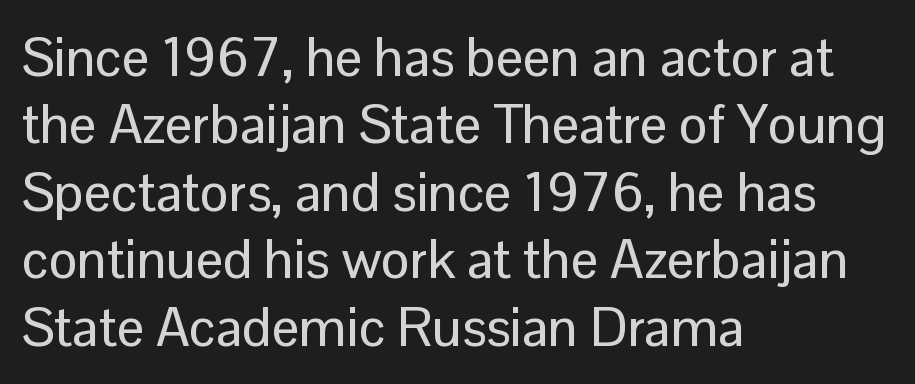
Posture: vertical. The vertical gap from one line to the next is medium. The rendering anchors every line to the left-hand side. The glyphs are unaccompanied by any horizontal stroke below them.
